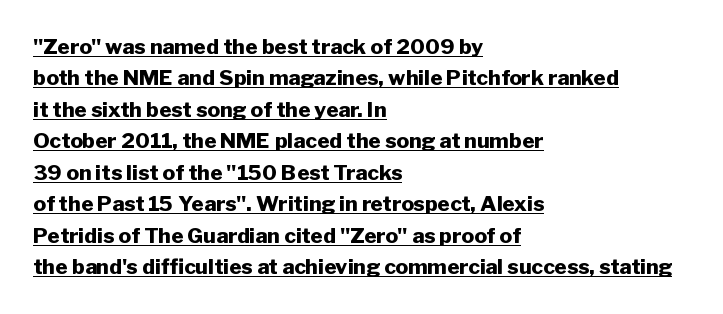
Q: Is the text bold? A: Yes.
Q: Is the text italic (slanted)? A: No, it is upright.
Q: Is the text underlined? A: Yes.
Q: How is the paragraph aligned? A: Left-aligned.
Q: Is the spacing between letters normal or unusually wide? A: Normal.
Q: Is the spacing between lines tight, normal or loose? A: Normal.
